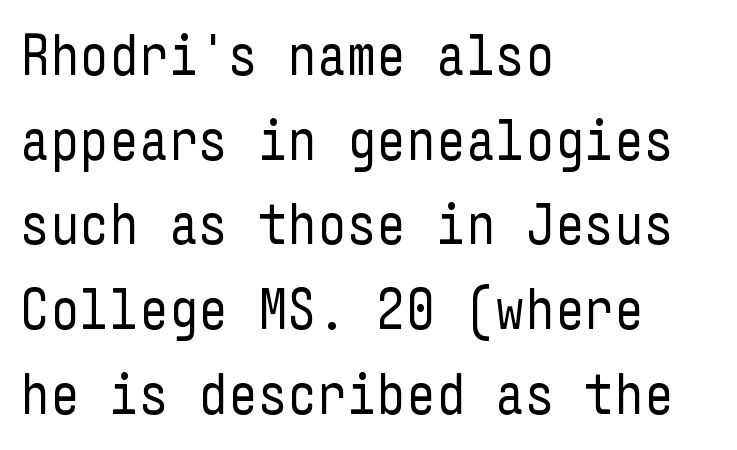
The image shows 58 px regular-weight, condensed sans-serif type, upright; set left-aligned, normal line spacing (1.46x), normal letter spacing, not underlined; low stroke contrast and a medium x-height.
